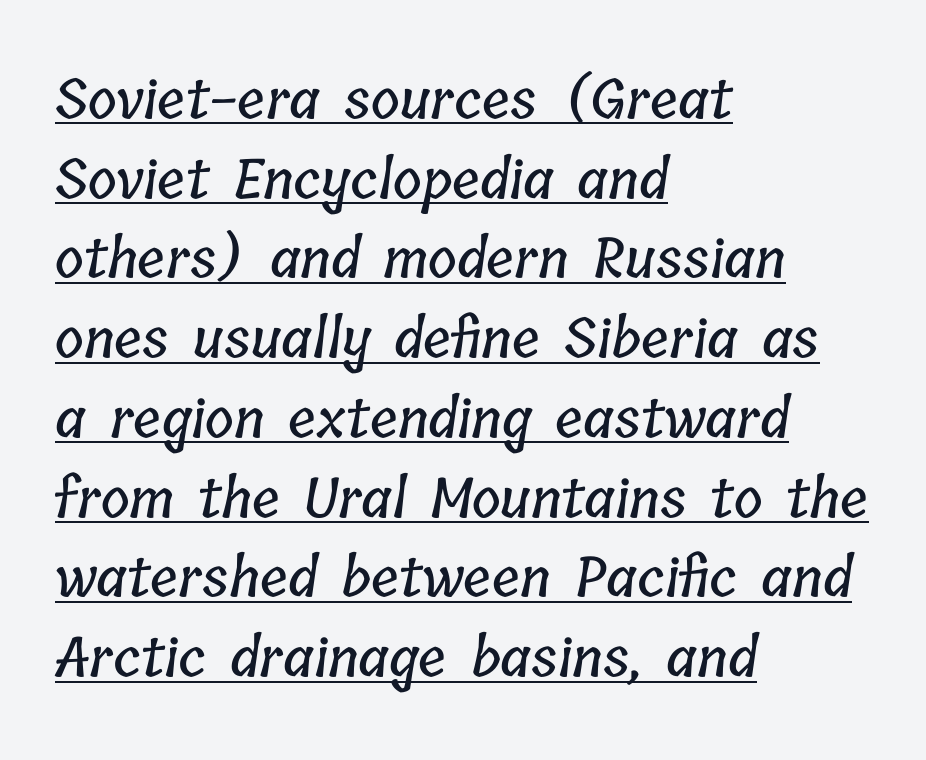
The image shows 55 px condensed type; set left-aligned, normal line spacing (1.45x), normal letter spacing, underlined; low stroke contrast and a medium x-height.
